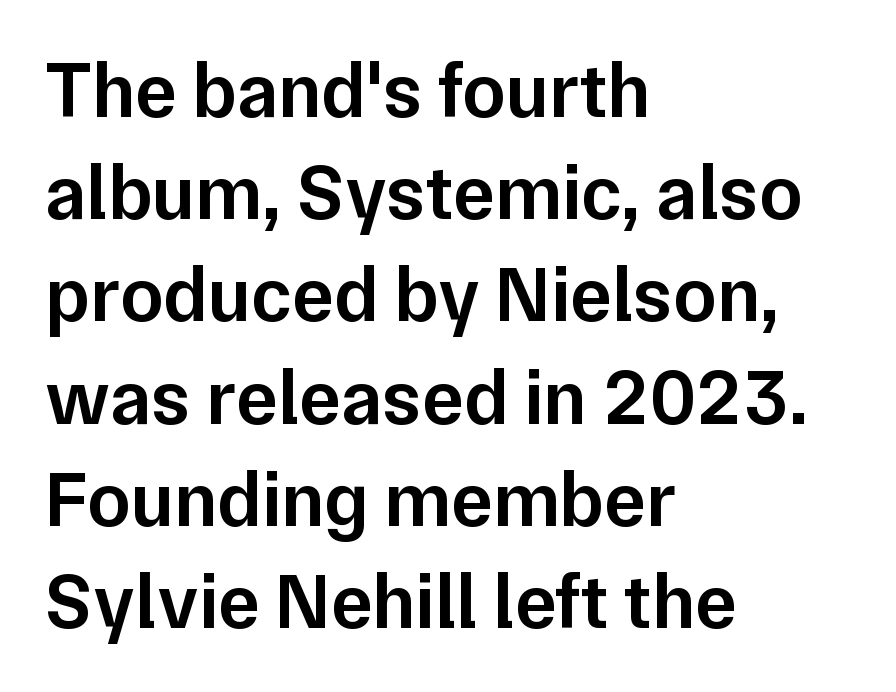
The image shows 78 px semibold sans-serif type, upright; set left-aligned, normal line spacing (1.31x), normal letter spacing, not underlined; low stroke contrast and a medium x-height.
